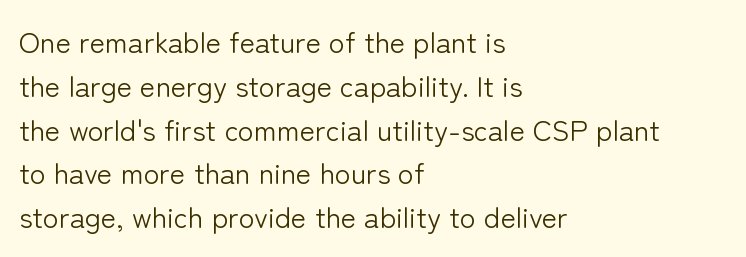
{"serif": "no", "italic": "no", "bold": "no", "weight": "light", "width": "normal", "stroke_contrast": "low", "x_height": "medium", "monospaced": "no", "underline": "no", "align": "left", "line_spacing": "normal", "line_spacing_ratio": 1.51, "letter_spacing": "normal", "letter_spacing_em": 0.0, "glyph_px": 29}
